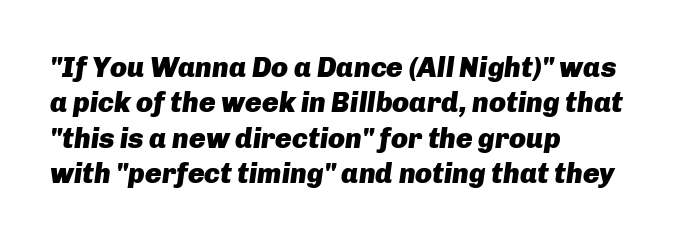
Normally led — the rows are evenly, conventionally spaced. The lines are quadded left. Bold? Absolutely — the strokes are thick and heavy. It's the slanting kind of type.
